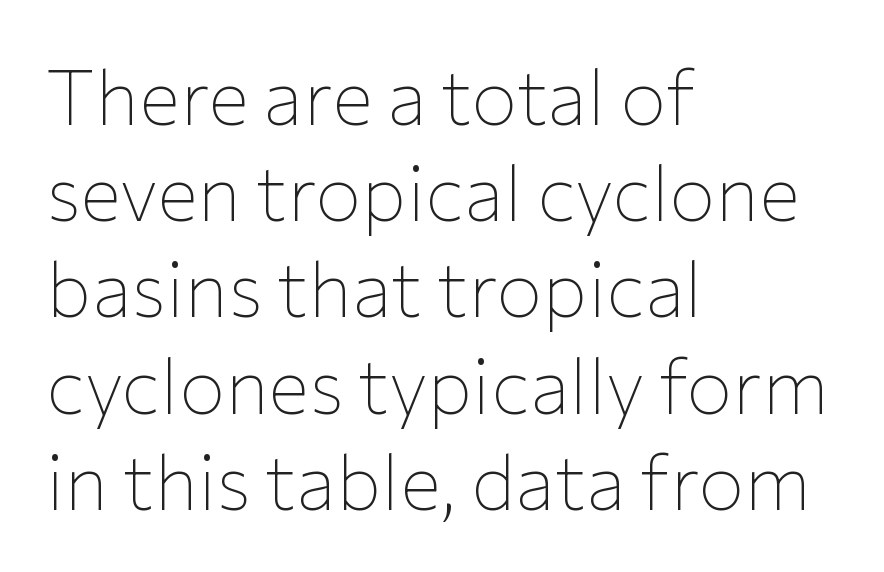
{"serif": "no", "italic": "no", "bold": "no", "weight": "thin", "width": "normal", "stroke_contrast": "low", "x_height": "medium", "monospaced": "no", "underline": "no", "align": "left", "line_spacing": "normal", "line_spacing_ratio": 1.25, "letter_spacing": "normal", "letter_spacing_em": 0.0, "glyph_px": 77}
